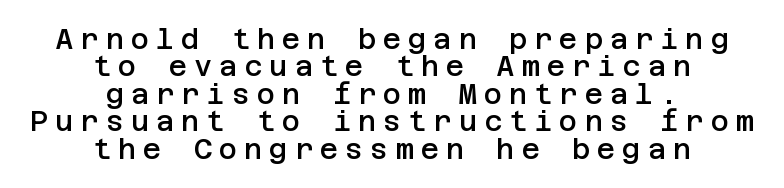
Q: Is the text bold? A: Semi-bold.
Q: Is the text italic (slanted)? A: No, it is upright.
Q: Is the typeface a serif or a sans-serif typeface? A: Sans-serif.
Q: Is the text underlined? A: No.
Q: How is the paragraph aligned? A: Centered.
Q: Is the spacing between letters normal or unusually wide? A: Unusually wide.
Q: Is the spacing between lines tight, normal or loose? A: Tight.
Q: Width (condensed, normal, or wide)? A: Normal.
Q: Stroke contrast? A: Low.
Q: x-height? A: Large.
